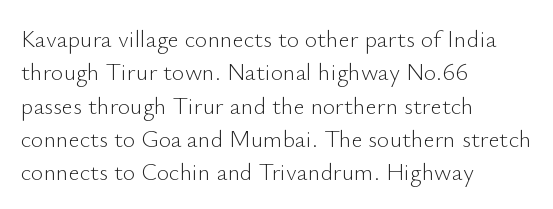
The image shows 24 px text type, upright; set left-aligned, normal line spacing (1.39x), normal letter spacing, not underlined.
